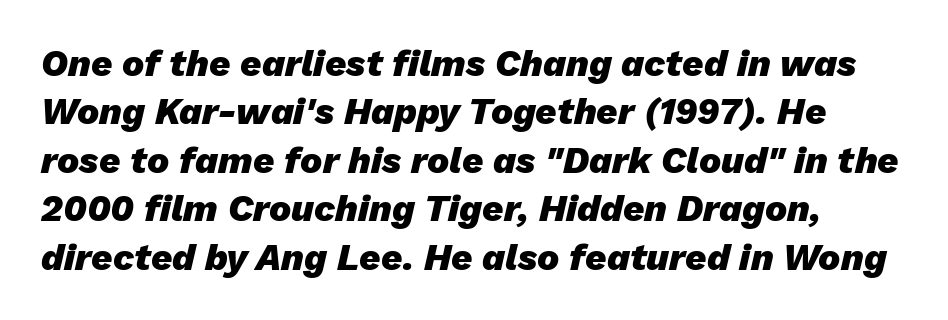
The image shows 37 px heavy type, italic (leaning right); set normal line spacing (1.31x), normal letter spacing, not underlined; low stroke contrast and a medium x-height.
